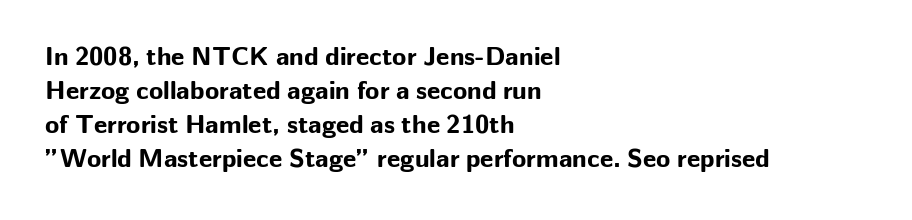
{"italic": "no", "bold": "yes", "underline": "no", "align": "left", "line_spacing": "normal", "line_spacing_ratio": 1.31, "letter_spacing": "normal", "letter_spacing_em": 0.0, "glyph_px": 26}
